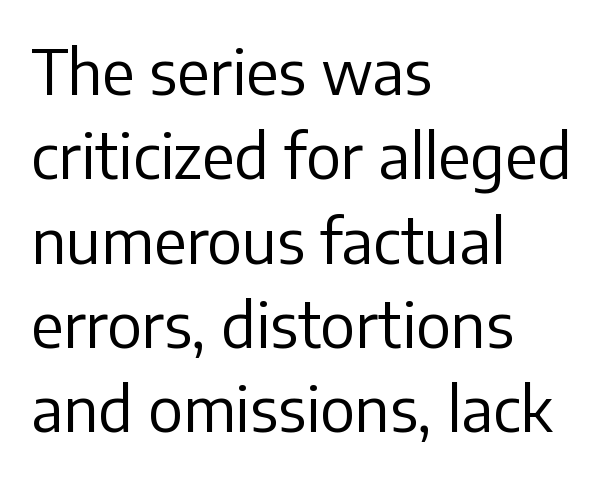
Q: Is the text bold? A: No.
Q: Is the text italic (slanted)? A: No, it is upright.
Q: Is the typeface a serif or a sans-serif typeface? A: Sans-serif.
Q: Is the text underlined? A: No.
Q: How is the paragraph aligned? A: Left-aligned.
Q: Is the spacing between letters normal or unusually wide? A: Normal.
Q: Is the spacing between lines tight, normal or loose? A: Normal.
Q: Width (condensed, normal, or wide)? A: Normal.
Q: Stroke contrast? A: Low.
Q: x-height? A: Medium.
Q: Monospaced? A: No.
